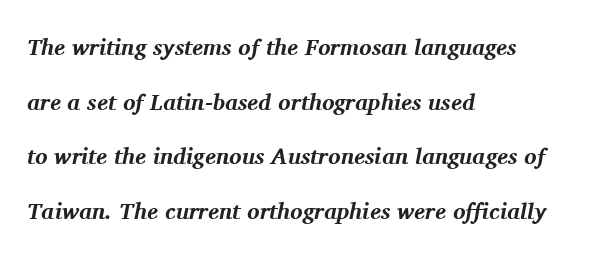
The image shows 23 px bold type, italic (leaning right); set left-aligned, loose line spacing (2.37x), normal letter spacing, not underlined.
